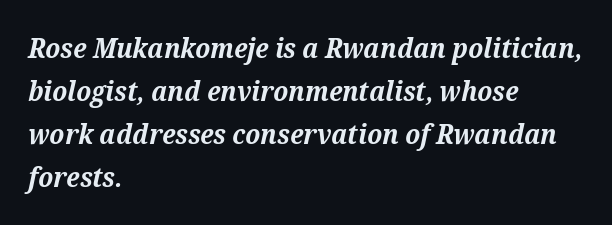
Q: Is the text bold? A: Yes.
Q: Is the text italic (slanted)? A: Yes, it leans right by about 12 degrees.
Q: Is the typeface a serif or a sans-serif typeface? A: Serif.
Q: Is the text underlined? A: No.
Q: How is the paragraph aligned? A: Left-aligned.
Q: Is the spacing between letters normal or unusually wide? A: Normal.
Q: Is the spacing between lines tight, normal or loose? A: Normal.
Q: Width (condensed, normal, or wide)? A: Normal.
Q: Stroke contrast? A: Medium.
Q: x-height? A: Medium.
Q: Monospaced? A: No.
